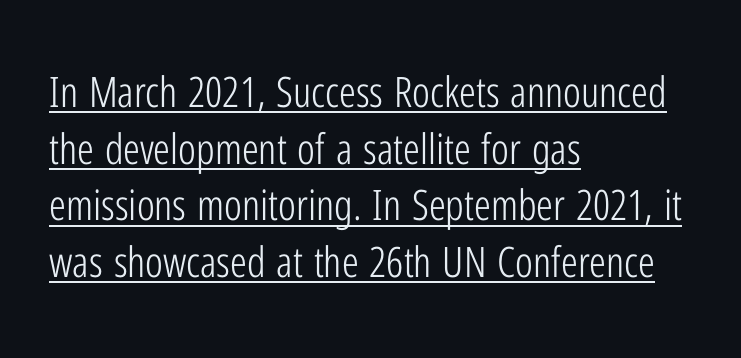
{"serif": "no", "italic": "no", "bold": "no", "weight": "light", "width": "condensed", "stroke_contrast": "low", "x_height": "medium", "monospaced": "no", "underline": "yes", "align": "left", "line_spacing": "normal", "line_spacing_ratio": 1.35, "letter_spacing": "normal", "letter_spacing_em": 0.0, "glyph_px": 42}
